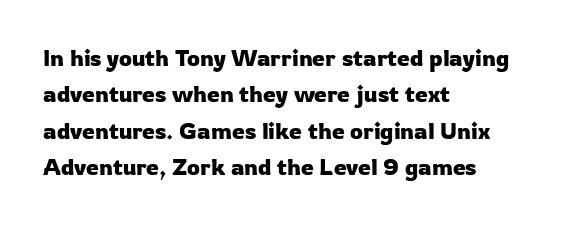
{"italic": "no", "underline": "no", "align": "left", "line_spacing": "normal", "line_spacing_ratio": 1.58, "letter_spacing": "normal", "letter_spacing_em": 0.0, "glyph_px": 23}
